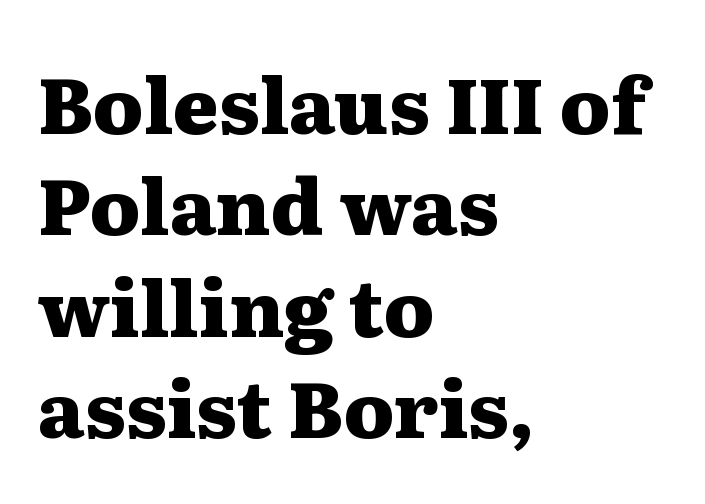
Q: Is the text bold? A: Yes.
Q: Is the text italic (slanted)? A: No, it is upright.
Q: Is the typeface a serif or a sans-serif typeface? A: Serif.
Q: Is the text underlined? A: No.
Q: How is the paragraph aligned? A: Left-aligned.
Q: Is the spacing between letters normal or unusually wide? A: Normal.
Q: Is the spacing between lines tight, normal or loose? A: Normal.
Q: Width (condensed, normal, or wide)? A: Wide.
Q: Stroke contrast? A: Medium.
Q: x-height? A: Medium.
Q: Monospaced? A: No.
